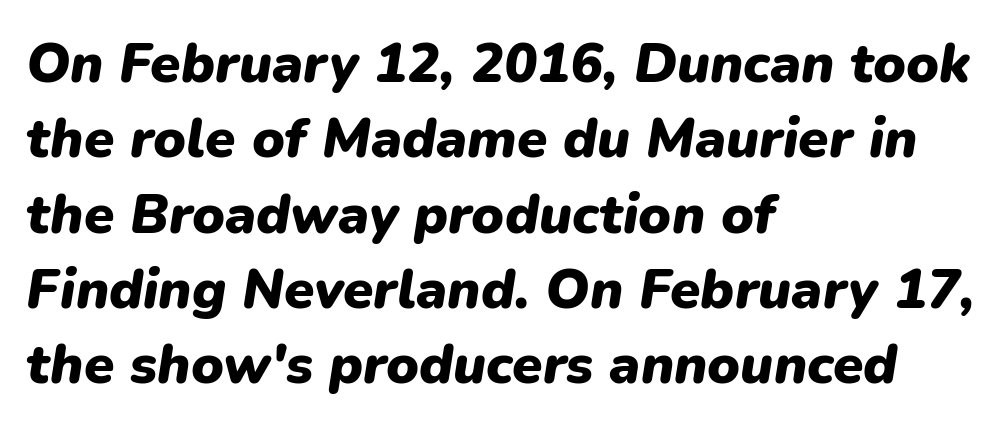
The string is rendered with underlining switched off. Vertical spacing — default. The passage shown is typed in a proportional face where columns would drift. The setting favours the left margin, as ordinary paragraphs usually do. Inter-character spacing is left at the font's built-in metrics. Slanted lettering throughout.
